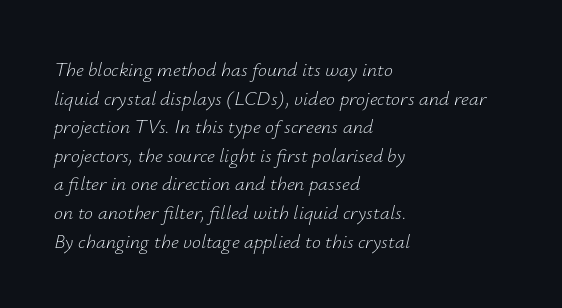
The image shows 20 px text type, italic (leaning right); set left-aligned, normal line spacing (1.43x), normal letter spacing, not underlined.
